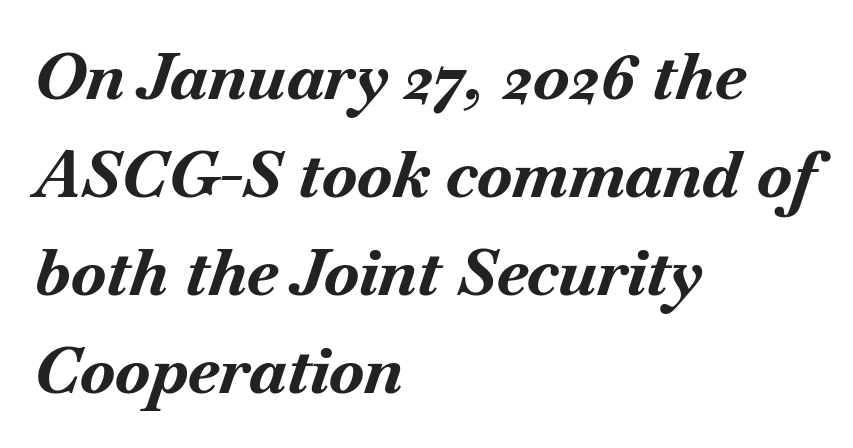
The image shows 65 px bold type, italic (leaning right); set left-aligned, normal line spacing (1.51x), normal letter spacing, not underlined; medium stroke contrast and a small x-height.
